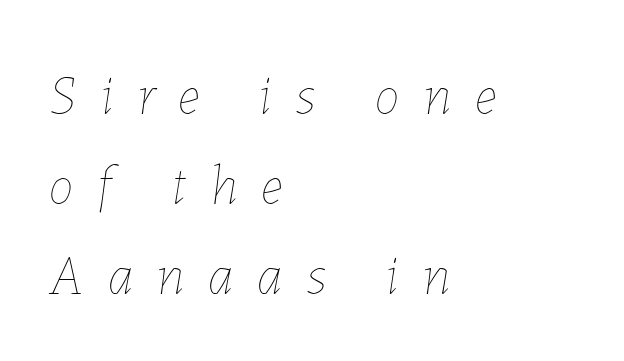
Q: Is the text bold? A: No.
Q: Is the text italic (slanted)? A: Yes, it leans right by about 7 degrees.
Q: Is the text underlined? A: No.
Q: How is the paragraph aligned? A: Left-aligned.
Q: Is the spacing between letters normal or unusually wide? A: Unusually wide.
Q: Is the spacing between lines tight, normal or loose? A: Normal.
Q: Width (condensed, normal, or wide)? A: Normal.
Q: Stroke contrast? A: Low.
Q: x-height? A: Medium.
Q: Monospaced? A: No.
